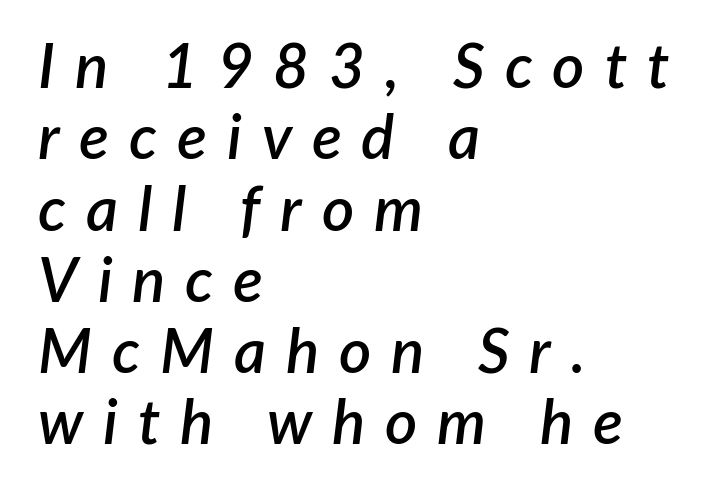
Lines of text with bare space underneath. Very little white space separates one row of letters from the next. Style check: oblique. Caption: expanded tracking, letters set apart. Summary of weight: moderately heavy, a semibold.
